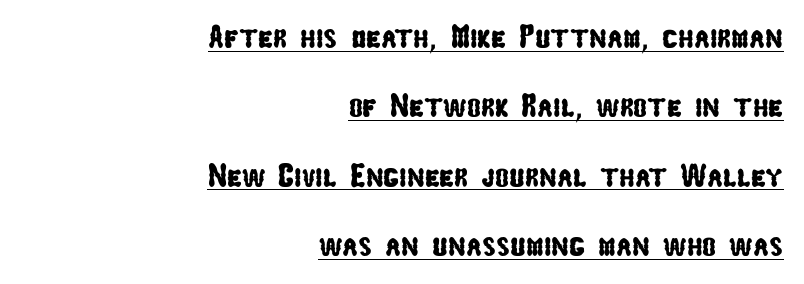
Q: Is the typeface a serif or a sans-serif typeface? A: Sans-serif.
Q: Is the text underlined? A: Yes.
Q: How is the paragraph aligned? A: Right-aligned.
Q: Is the spacing between letters normal or unusually wide? A: Normal.
Q: Is the spacing between lines tight, normal or loose? A: Loose.
Q: Width (condensed, normal, or wide)? A: Condensed.
Q: Stroke contrast? A: Low.
Q: x-height? A: Medium.
Q: Monospaced? A: No.
